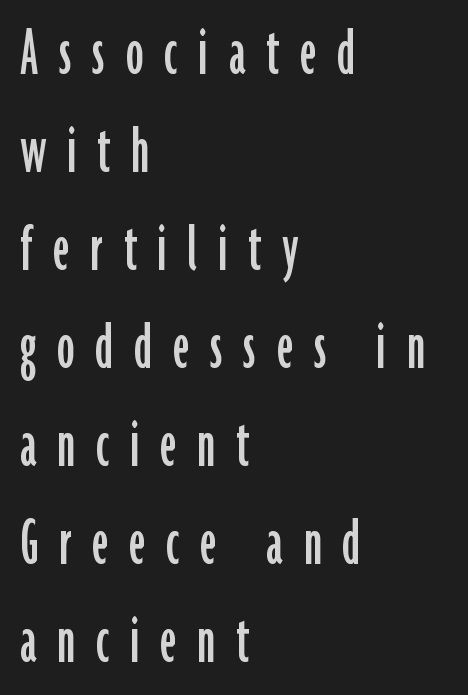
Q: Is the text italic (slanted)? A: No, it is upright.
Q: Is the typeface a serif or a sans-serif typeface? A: Sans-serif.
Q: Is the text underlined? A: No.
Q: How is the paragraph aligned? A: Left-aligned.
Q: Is the spacing between letters normal or unusually wide? A: Unusually wide.
Q: Is the spacing between lines tight, normal or loose? A: Normal.
Q: Width (condensed, normal, or wide)? A: Condensed.
Q: Stroke contrast? A: Low.
Q: x-height? A: Medium.
Q: Monospaced? A: No.
